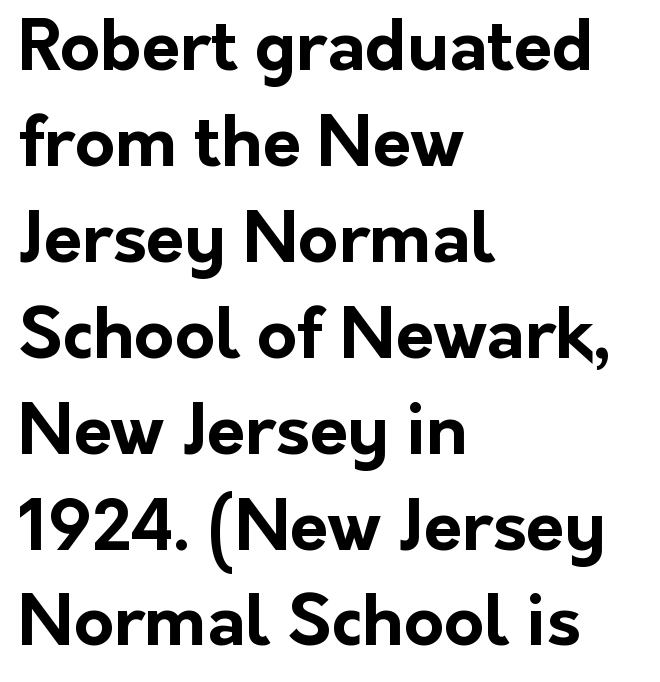
Q: Is the text bold? A: Yes.
Q: Is the text italic (slanted)? A: No, it is upright.
Q: Is the typeface a serif or a sans-serif typeface? A: Sans-serif.
Q: Is the text underlined? A: No.
Q: How is the paragraph aligned? A: Left-aligned.
Q: Is the spacing between letters normal or unusually wide? A: Normal.
Q: Is the spacing between lines tight, normal or loose? A: Normal.
Q: Width (condensed, normal, or wide)? A: Normal.
Q: Stroke contrast? A: Low.
Q: x-height? A: Medium.
Q: Monospaced? A: No.
